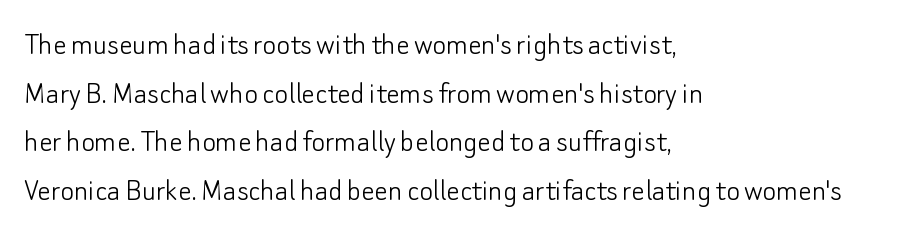
The image shows 33 px light sans-serif type, upright; set left-aligned, normal line spacing (1.47x), normal letter spacing, not underlined; low stroke contrast and a small x-height.
